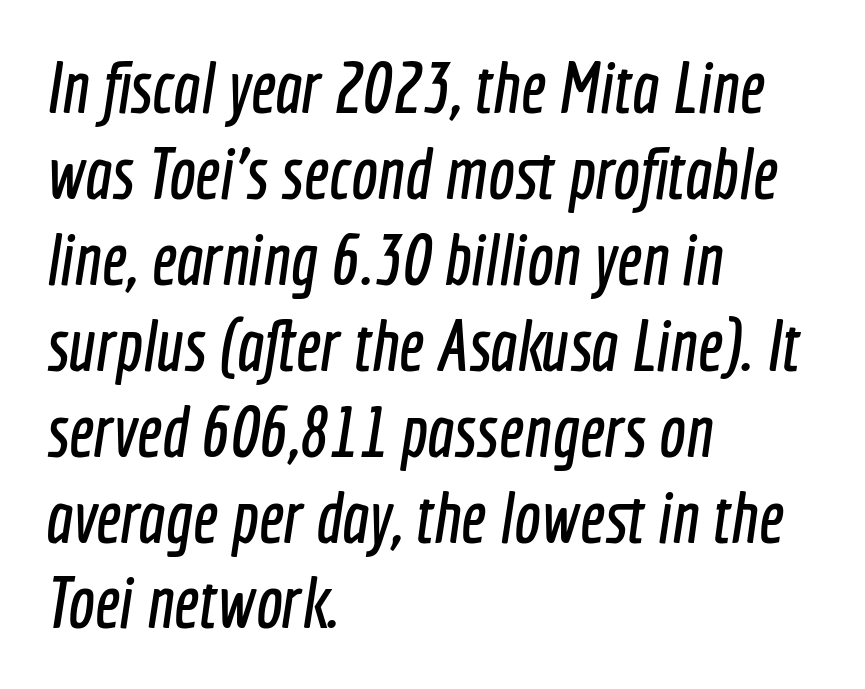
Letter spacing: default. These lines stack with their left ends in a neat column. Letters rest on an invisible, unmarked baseline. Classification — sans serif.
